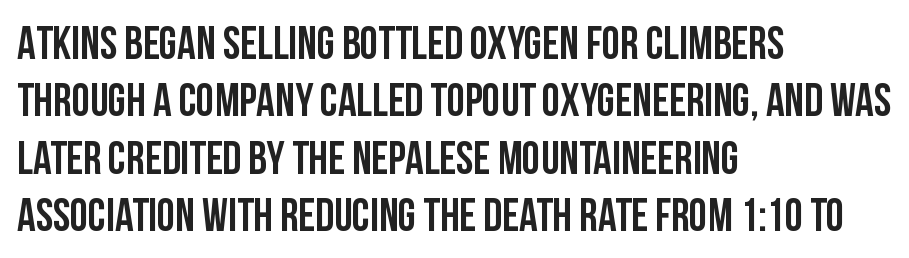
The image shows 46 px condensed sans-serif type, upright; set left-aligned, normal line spacing (1.25x), normal letter spacing, not underlined; low stroke contrast and a large x-height.
